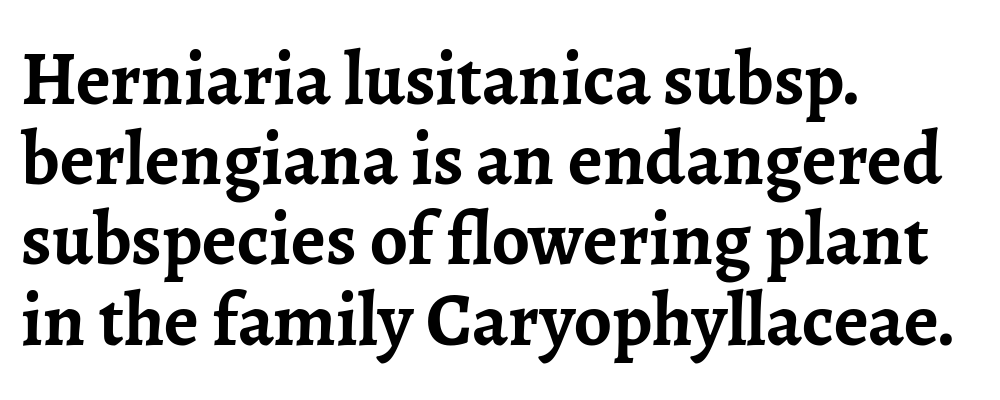
{"serif": "yes", "italic": "no", "bold": "yes", "weight": "semibold", "width": "normal", "stroke_contrast": "low", "x_height": "medium", "monospaced": "no", "underline": "no", "align": "left", "line_spacing": "tight", "line_spacing_ratio": 1.07, "letter_spacing": "normal", "letter_spacing_em": 0.0, "glyph_px": 75}
